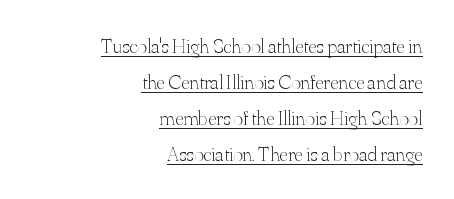
Right-aligned paragraph, ragged on the left. Each stroke keeps to a modest, everyday thickness or less. Standard letterfit; no display-style spreading of the glyphs. The glyphs are accompanied by a horizontal stroke just below them. Do the letters lean? They stand straight.
